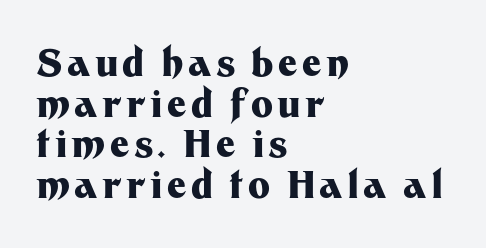
The image shows 37 px heavy sans-serif type, upright; set left-aligned, tight line spacing (1.1x), not underlined; medium stroke contrast and a medium x-height.
